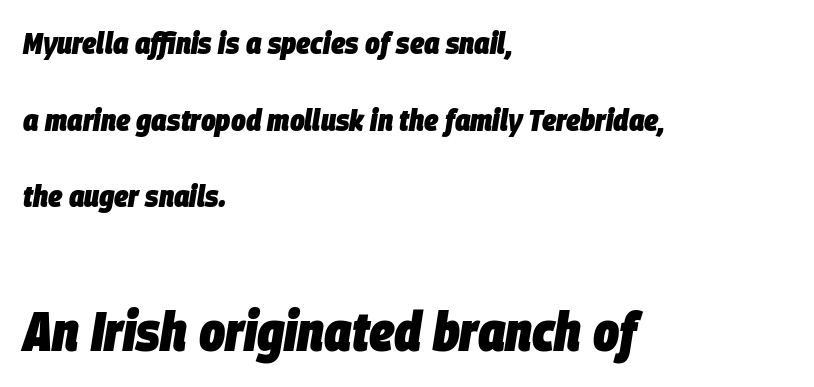
You could not count columns in this text — the font is proportionally spaced. These lines keep a tight, regular rhythm from letter to letter. Would a proofreader flag this as italicized? Yes. On the weight axis this lands at bold, roughly 700. Caption: upper text group reduced, lower text group enlarged.
